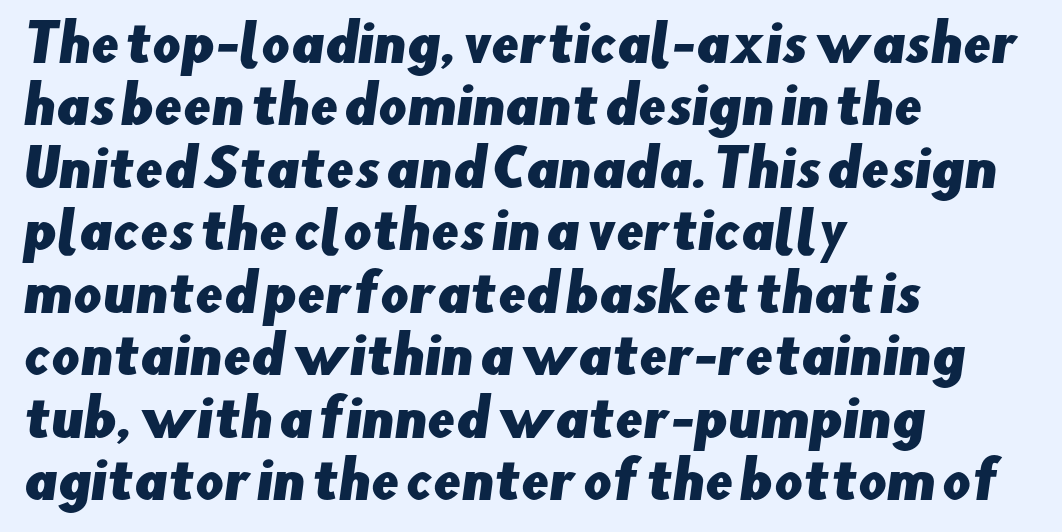
Q: Is the typeface a serif or a sans-serif typeface? A: Sans-serif.
Q: Is the text underlined? A: No.
Q: How is the paragraph aligned? A: Left-aligned.
Q: Is the spacing between letters normal or unusually wide? A: Normal.
Q: Is the spacing between lines tight, normal or loose? A: Normal.
Q: Width (condensed, normal, or wide)? A: Normal.
Q: Stroke contrast? A: Low.
Q: x-height? A: Small.
Q: Monospaced? A: No.
